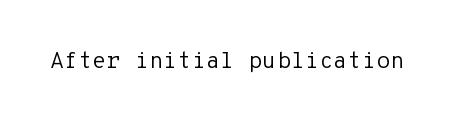
The image shows 23 px text type, upright; set normal letter spacing, not underlined.
